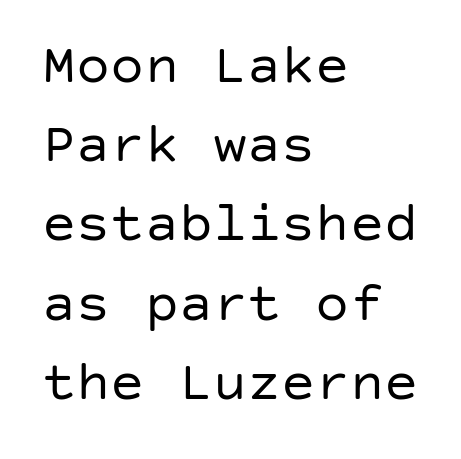
Q: Is the text bold? A: No.
Q: Is the text italic (slanted)? A: No, it is upright.
Q: Is the typeface a serif or a sans-serif typeface? A: Sans-serif.
Q: Is the text underlined? A: No.
Q: How is the paragraph aligned? A: Left-aligned.
Q: Is the spacing between letters normal or unusually wide? A: Normal.
Q: Is the spacing between lines tight, normal or loose? A: Normal.
Q: Width (condensed, normal, or wide)? A: Normal.
Q: Stroke contrast? A: Low.
Q: x-height? A: Large.
